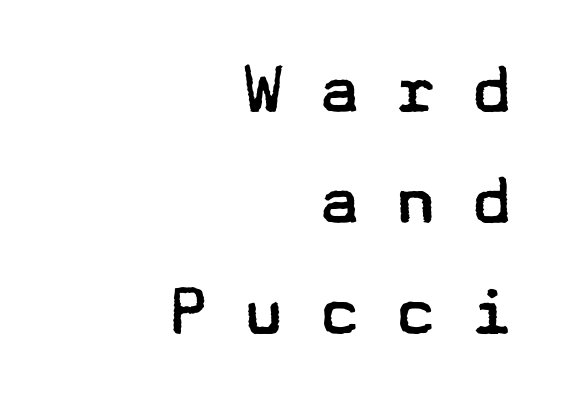
{"serif": "no", "italic": "no", "bold": "no", "weight": "regular", "width": "wide", "stroke_contrast": "low", "x_height": "medium", "underline": "no", "align": "right", "line_spacing": "normal", "line_spacing_ratio": 1.46, "letter_spacing": "wide", "letter_spacing_em": 0.4, "glyph_px": 76}
